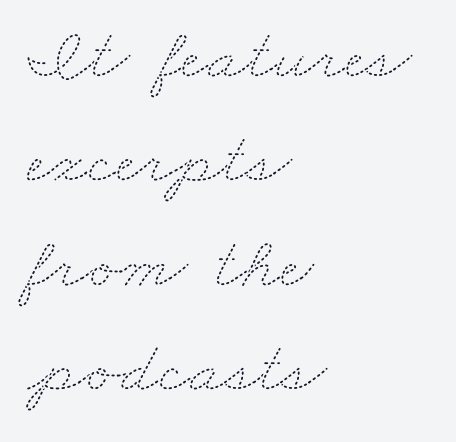
The image shows 73 px thin, wide type; set left-aligned, normal line spacing (1.43x), normal letter spacing, not underlined; medium stroke contrast and a small x-height.
